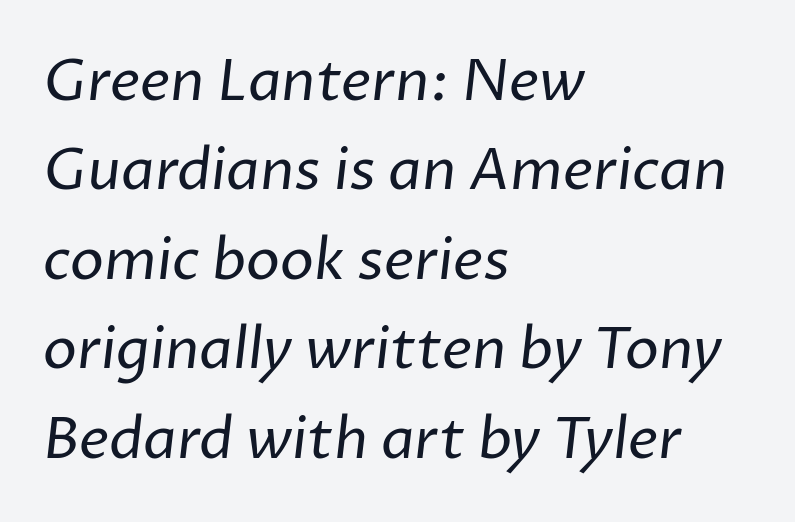
I'd call this a sans setting — the letters go barefoot. Proportional: the letters do not fall into vertical columns. The rag falls on the right side of this text block. Has an underline been added? It has not. Letter spacing: default. Weight: in the light-to-regular range.
